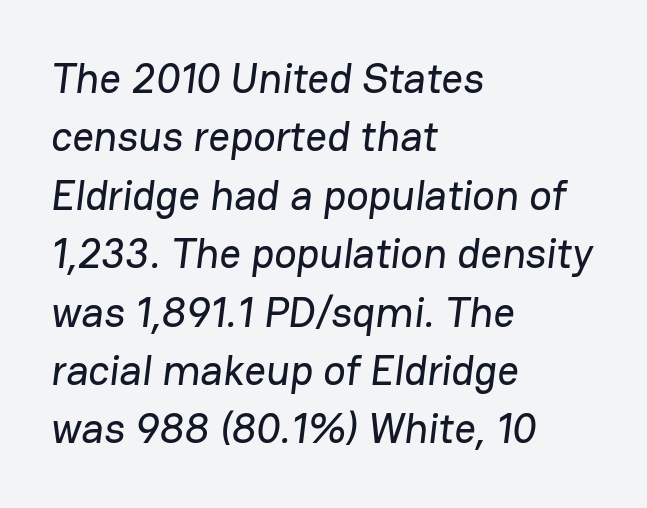
{"serif": "no", "width": "normal", "stroke_contrast": "low", "x_height": "medium", "monospaced": "no", "underline": "no", "align": "left", "line_spacing": "normal", "line_spacing_ratio": 1.39, "letter_spacing": "normal", "letter_spacing_em": 0.0, "glyph_px": 42}
